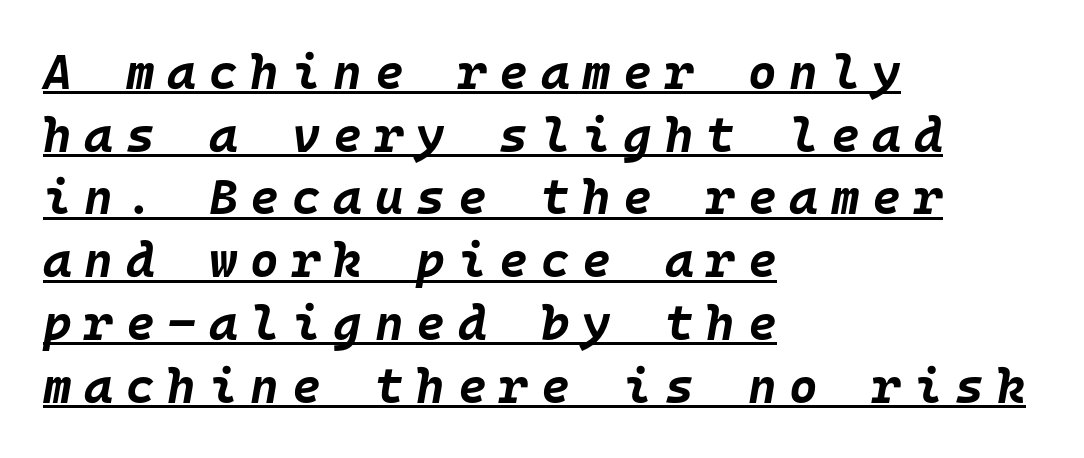
{"italic": "yes", "lean": "right", "slant_degrees": 10, "bold": "yes", "weight": "bold", "width": "normal", "stroke_contrast": "low", "x_height": "large", "monospaced": "yes", "underline": "yes", "align": "left", "line_spacing": "normal", "line_spacing_ratio": 1.28, "letter_spacing": "wide", "letter_spacing_em": 0.26, "glyph_px": 49}
